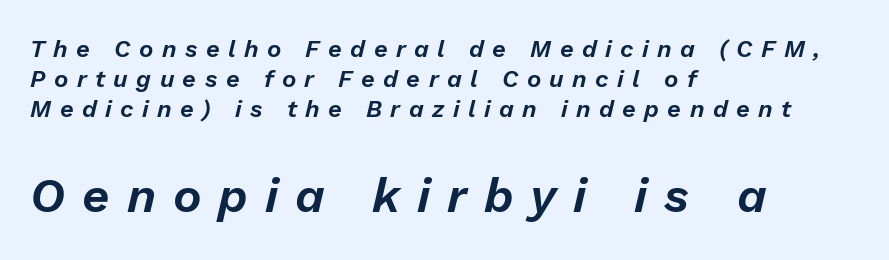
Q: Is the text italic (slanted)? A: Yes, it leans right by about 13 degrees.
Q: Is the text underlined? A: No.
Q: How is the paragraph aligned? A: Left-aligned.
Q: Is the spacing between letters normal or unusually wide? A: Unusually wide.
Q: Is the spacing between lines tight, normal or loose? A: Normal.
Q: Which block of text is set in a larger size, the first (top) or the second (bottom)? A: The second (bottom) one.
Q: Width (condensed, normal, or wide)? A: Normal.
Q: Stroke contrast? A: Low.
Q: x-height? A: Medium.
Q: Monospaced? A: No.
